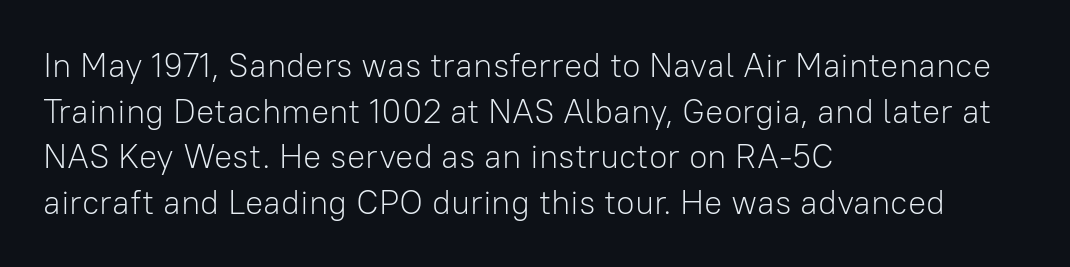
{"serif": "no", "italic": "no", "bold": "no", "weight": "light", "width": "normal", "stroke_contrast": "low", "x_height": "medium", "monospaced": "no", "underline": "no", "align": "left", "line_spacing": "normal", "line_spacing_ratio": 1.34, "letter_spacing": "normal", "letter_spacing_em": 0.0, "glyph_px": 34}
